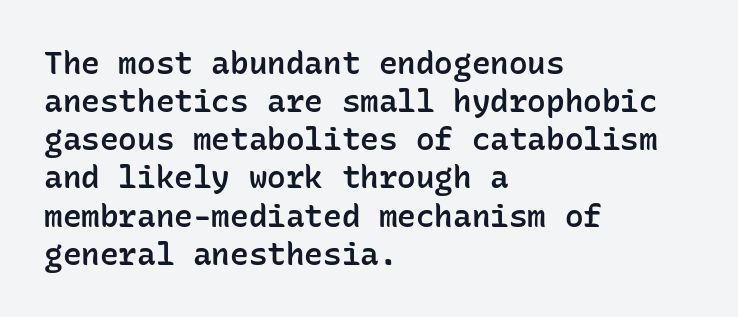
Q: Is the text bold? A: Semi-bold.
Q: Is the text italic (slanted)? A: No, it is upright.
Q: Is the typeface a serif or a sans-serif typeface? A: Sans-serif.
Q: Is the text underlined? A: No.
Q: How is the paragraph aligned? A: Left-aligned.
Q: Is the spacing between letters normal or unusually wide? A: Normal.
Q: Width (condensed, normal, or wide)? A: Normal.
Q: Stroke contrast? A: Low.
Q: x-height? A: Medium.
Q: Monospaced? A: Yes.
